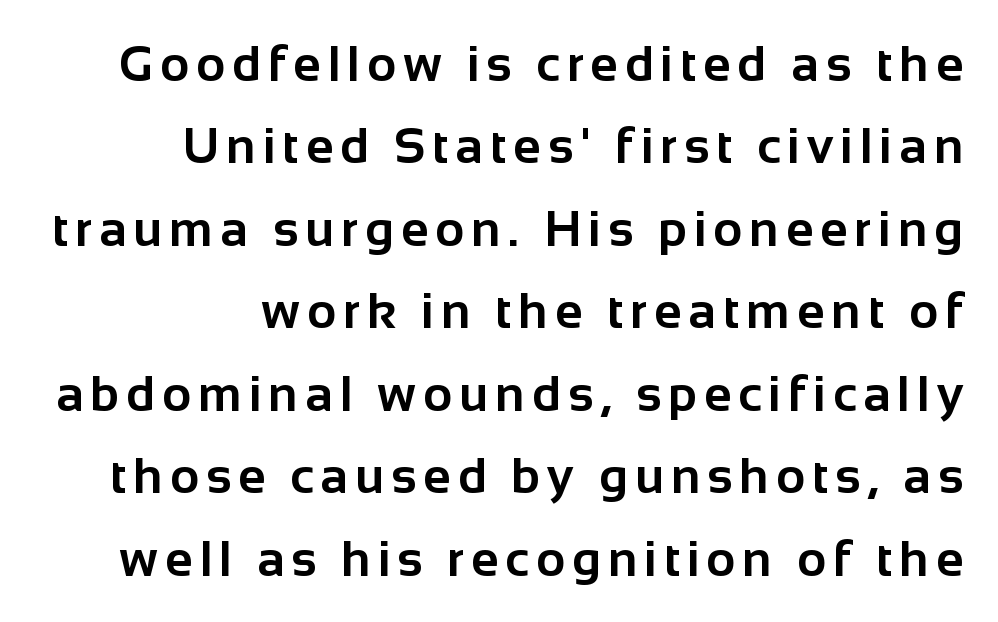
Grotesque or geometric, the face here clearly has no serifs. Quick note: underline off. Think of a printed novel: that variable character pitch is what you see here. Thick stems and heavy bowls — unmistakably bold. The designer left line spacing at the default. The passage is arranged like a letterhead date or caption credit — flush right.
